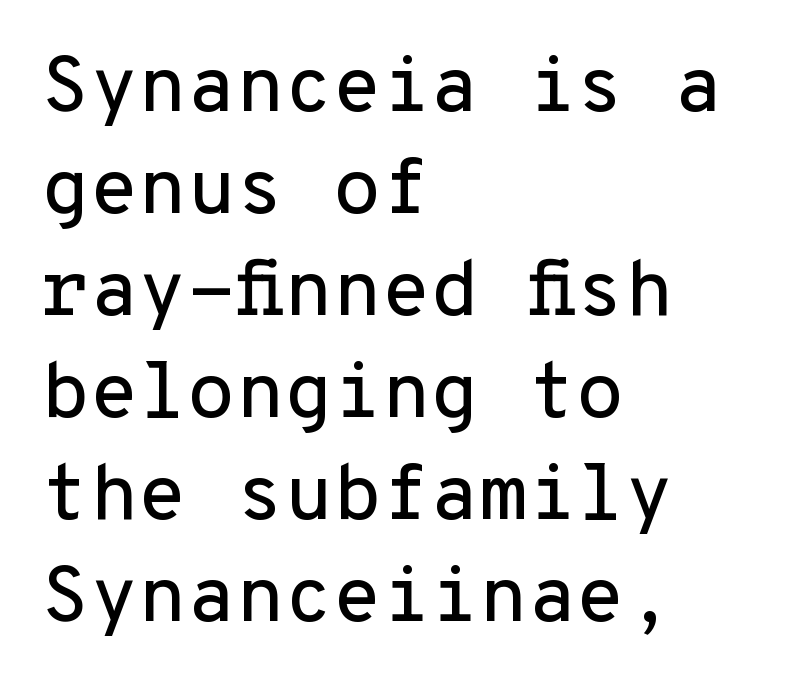
{"serif": "no", "italic": "no", "width": "normal", "stroke_contrast": "low", "x_height": "medium", "monospaced": "yes", "underline": "no", "align": "left", "line_spacing": "normal", "line_spacing_ratio": 1.29, "letter_spacing": "normal", "letter_spacing_em": 0.0, "glyph_px": 79}
